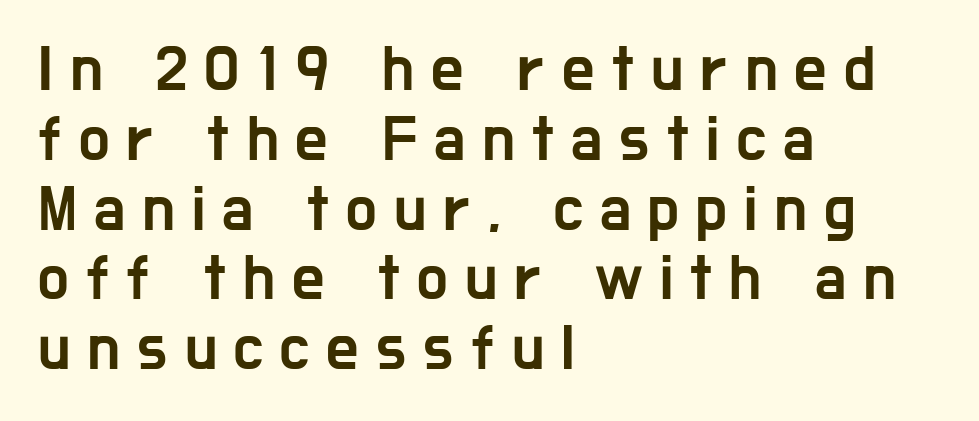
The image shows 64 px condensed sans-serif type, upright; set left-aligned, tight line spacing (1.09x), unusually wide letter spacing (+0.27 em), not underlined; low stroke contrast and a medium x-height.
